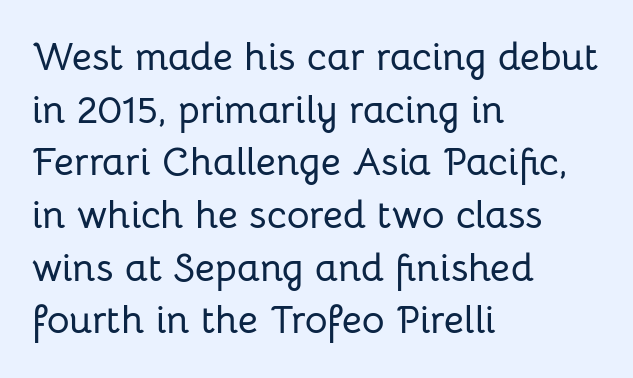
{"serif": "no", "italic": "no", "width": "normal", "stroke_contrast": "low", "x_height": "medium", "monospaced": "no", "underline": "no", "align": "left", "line_spacing": "normal", "line_spacing_ratio": 1.35, "letter_spacing": "normal", "letter_spacing_em": 0.0, "glyph_px": 39}
